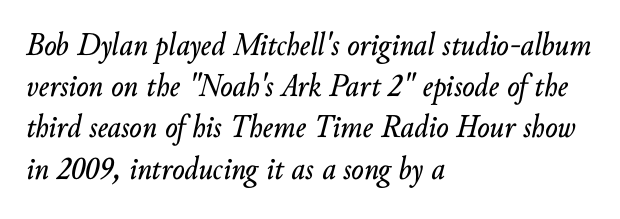
Q: Is the text italic (slanted)? A: Yes, it leans right by about 10 degrees.
Q: Is the text underlined? A: No.
Q: How is the paragraph aligned? A: Left-aligned.
Q: Is the spacing between letters normal or unusually wide? A: Normal.
Q: Is the spacing between lines tight, normal or loose? A: Normal.
Q: Width (condensed, normal, or wide)? A: Normal.
Q: Stroke contrast? A: Low.
Q: x-height? A: Small.
Q: Monospaced? A: No.
